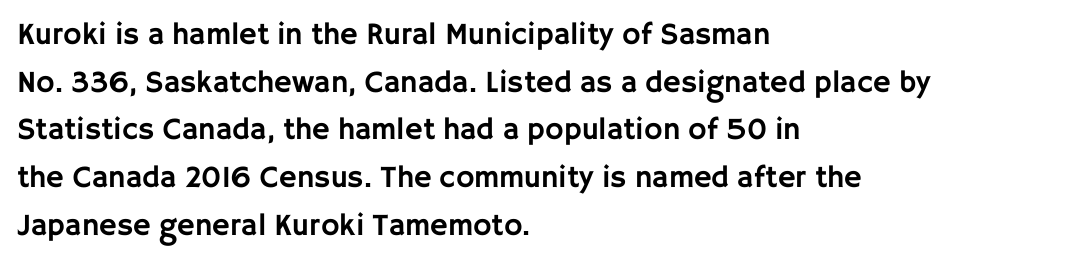
{"serif": "no", "italic": "no", "width": "normal", "stroke_contrast": "low", "x_height": "large", "monospaced": "no", "underline": "no", "align": "left", "line_spacing": "normal", "line_spacing_ratio": 1.54, "letter_spacing": "normal", "letter_spacing_em": 0.0, "glyph_px": 31}
